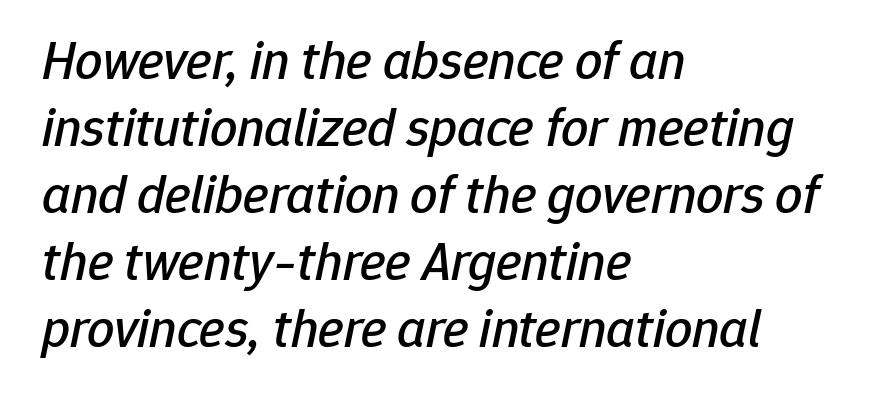
Q: Is the text italic (slanted)? A: Yes, it leans right by about 12 degrees.
Q: Is the text underlined? A: No.
Q: How is the paragraph aligned? A: Left-aligned.
Q: Is the spacing between letters normal or unusually wide? A: Normal.
Q: Width (condensed, normal, or wide)? A: Normal.
Q: Stroke contrast? A: Low.
Q: x-height? A: Medium.
Q: Monospaced? A: No.
